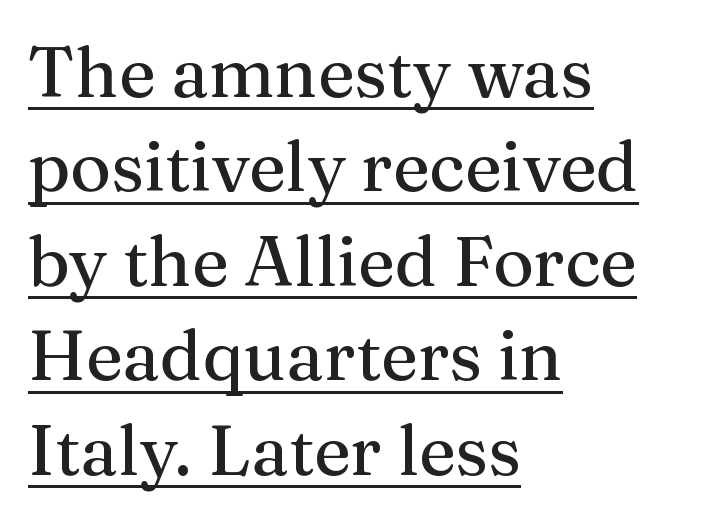
Q: Is the text italic (slanted)? A: No, it is upright.
Q: Is the typeface a serif or a sans-serif typeface? A: Serif.
Q: Is the text underlined? A: Yes.
Q: How is the paragraph aligned? A: Left-aligned.
Q: Is the spacing between letters normal or unusually wide? A: Normal.
Q: Is the spacing between lines tight, normal or loose? A: Normal.
Q: Width (condensed, normal, or wide)? A: Normal.
Q: Stroke contrast? A: Medium.
Q: x-height? A: Medium.
Q: Monospaced? A: No.
